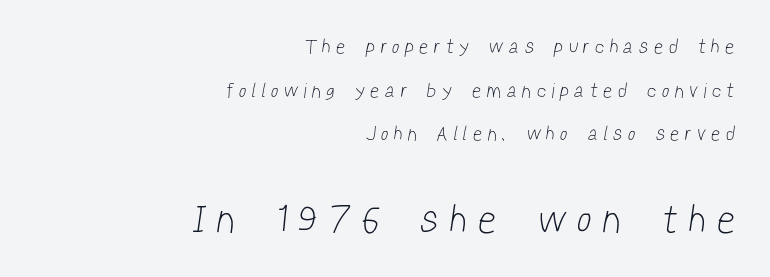
Caption: face not bold, strokes unweighted. In CSS terms this would be text-align: right. The specimen omits any rule beneath the text block's lines. Rows of type keep a wide berth in the vertical direction.
